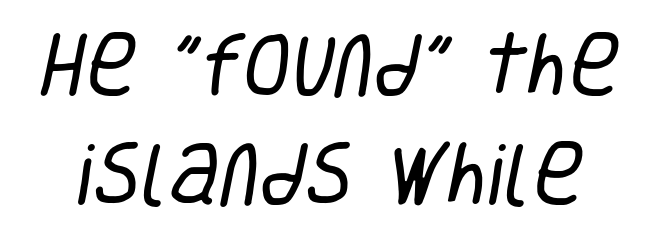
Q: Is the text bold? A: No.
Q: Is the typeface a serif or a sans-serif typeface? A: Sans-serif.
Q: Is the text underlined? A: No.
Q: Is the spacing between letters normal or unusually wide? A: Normal.
Q: Is the spacing between lines tight, normal or loose? A: Normal.
Q: Width (condensed, normal, or wide)? A: Condensed.
Q: Stroke contrast? A: Low.
Q: x-height? A: Large.
Q: Monospaced? A: No.
